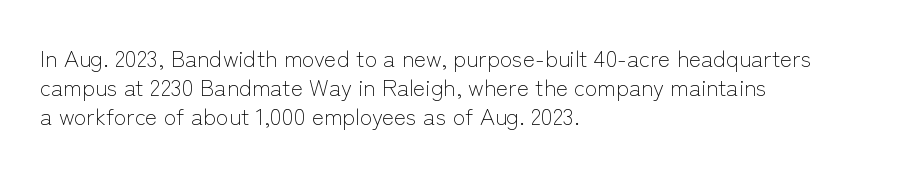
A typesetter would call this zero additional tracking. If you drew a line through each stem, it would be perfectly vertical. This block has exactly the height ordinary leading produces. Teacher's note: observe the even left margin — that is flush-left alignment. The area under the type is left untouched. This is not heavy type; no bold has been used.
